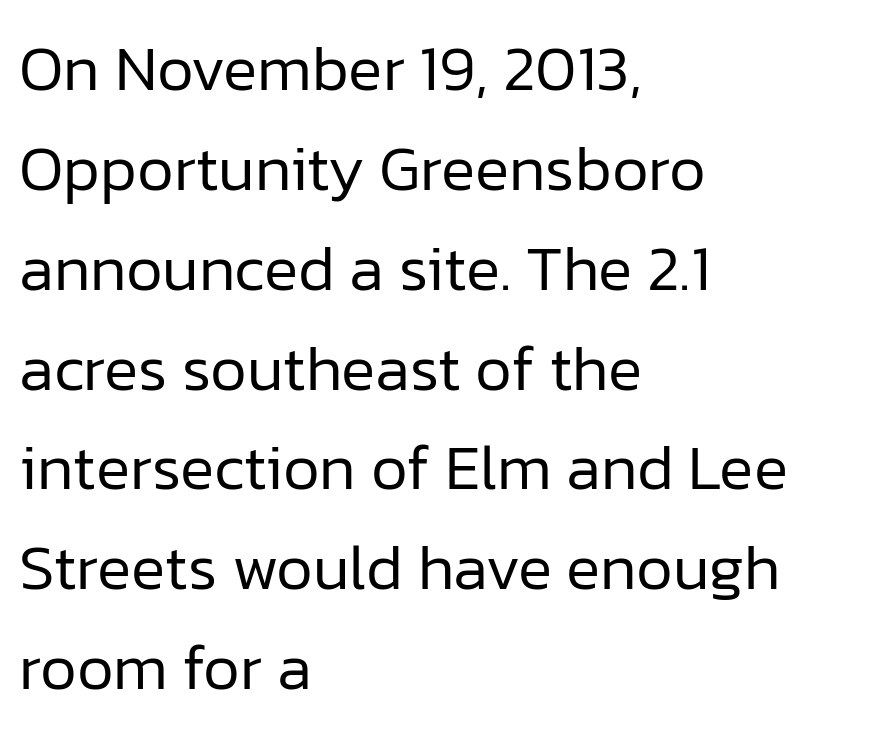
The text was rendered using a sans face with plain stroke endings. No letter is thick-stroked: the sample isn't bold. The rendering uses natural spacing where letterforms have individual widths. The rendering uses a moderate line-height, typical for paragraphs. Notice how the stems are strictly vertical — no italics here. Check under the words: just untouched page.
